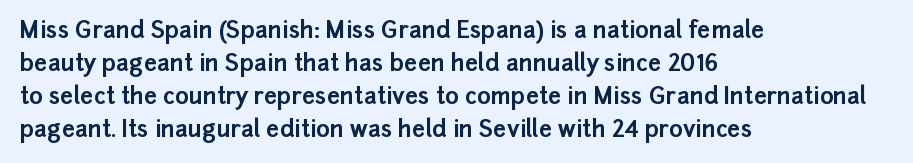
Q: Is the text bold? A: Yes.
Q: Is the text italic (slanted)? A: No, it is upright.
Q: Is the text underlined? A: No.
Q: How is the paragraph aligned? A: Left-aligned.
Q: Is the spacing between letters normal or unusually wide? A: Normal.
Q: Is the spacing between lines tight, normal or loose? A: Normal.
